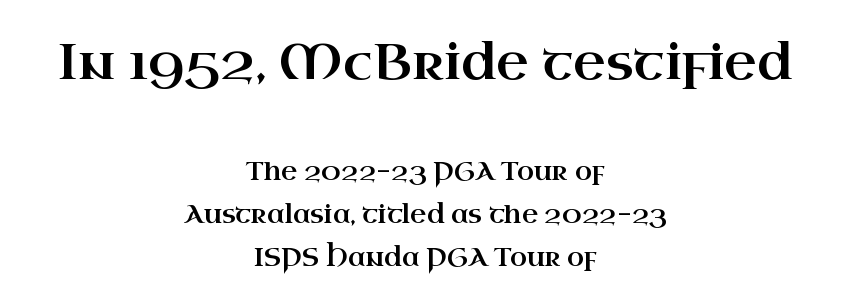
The image shows 50 px wide serif type, upright; set centered, line spacing 1.72x, normal letter spacing, not underlined; the first (top) block is 2.0x larger; high stroke contrast and a small x-height.
